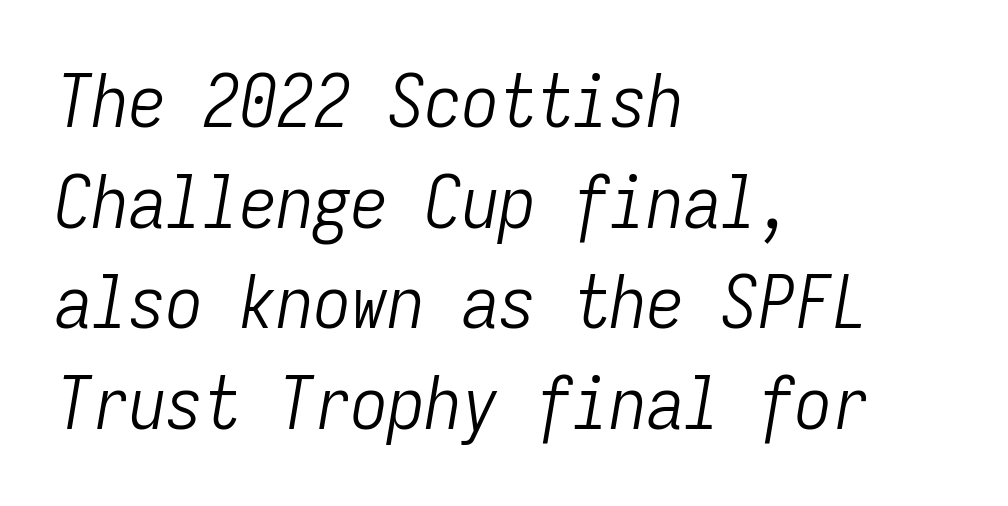
{"italic": "yes", "lean": "right", "slant_degrees": 9, "bold": "no", "weight": "light", "width": "condensed", "stroke_contrast": "low", "x_height": "medium", "monospaced": "yes", "underline": "no", "align": "left", "line_spacing": "normal", "line_spacing_ratio": 1.36, "letter_spacing": "normal", "letter_spacing_em": 0.0, "glyph_px": 74}
